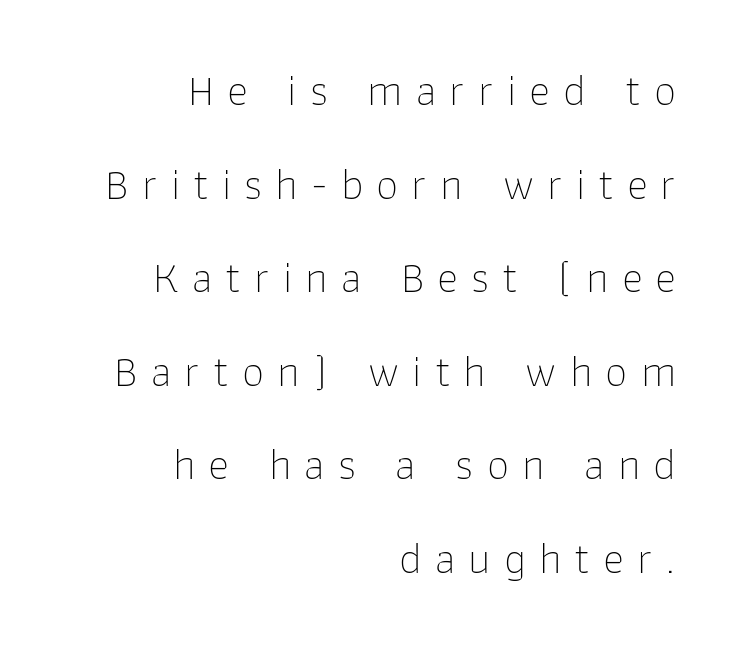
Q: Is the text bold? A: No.
Q: Is the text italic (slanted)? A: No, it is upright.
Q: Is the typeface a serif or a sans-serif typeface? A: Sans-serif.
Q: Is the text underlined? A: No.
Q: How is the paragraph aligned? A: Right-aligned.
Q: Is the spacing between letters normal or unusually wide? A: Unusually wide.
Q: Is the spacing between lines tight, normal or loose? A: Loose.
Q: Width (condensed, normal, or wide)? A: Normal.
Q: Stroke contrast? A: Low.
Q: x-height? A: Medium.
Q: Monospaced? A: No.
